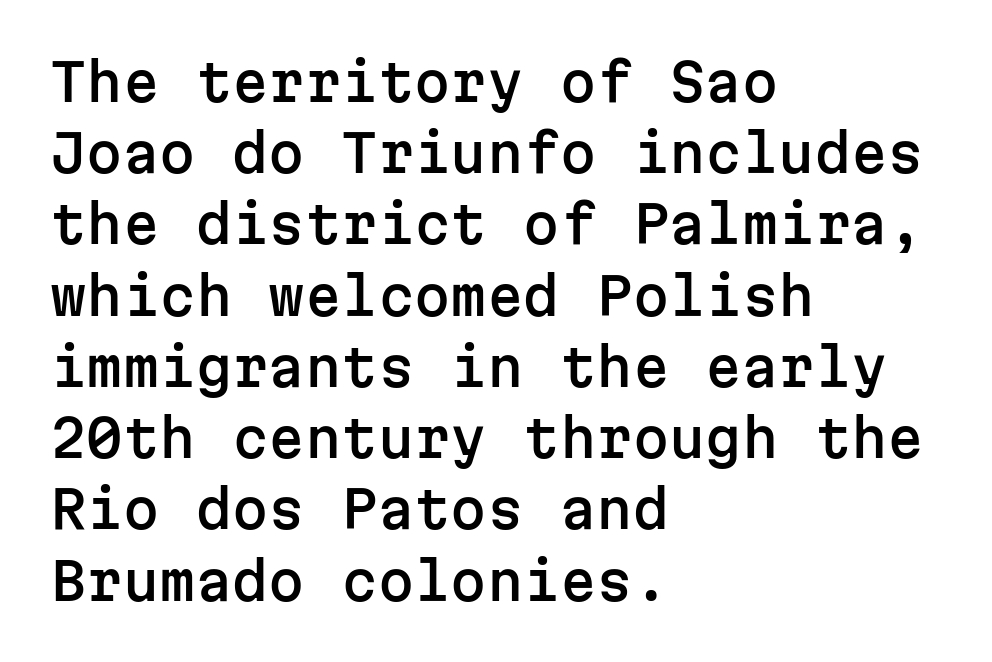
A sans-serif font was chosen for this passage. In terms of letterspacing, this is plain default setting. This is the regular roman posture of the typeface. The rendering uses a moderate line-height, typical for paragraphs.
